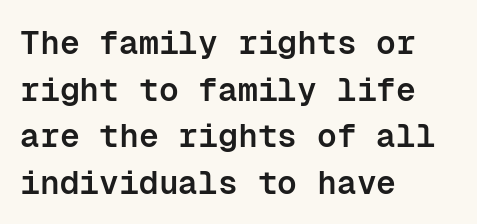
{"serif": "no", "italic": "no", "bold": "semi", "weight": "semibold", "width": "normal", "stroke_contrast": "low", "x_height": "medium", "monospaced": "yes", "underline": "no", "align": "left", "line_spacing": "normal", "line_spacing_ratio": 1.41, "letter_spacing": "normal", "letter_spacing_em": 0.0, "glyph_px": 33}
